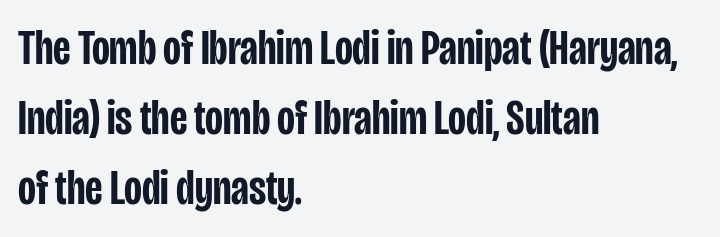
{"serif": "no", "italic": "no", "bold": "semi", "weight": "semibold", "width": "condensed", "stroke_contrast": "low", "x_height": "large", "monospaced": "no", "underline": "no", "align": "left", "line_spacing": "normal", "line_spacing_ratio": 1.43, "letter_spacing": "normal", "letter_spacing_em": 0.0, "glyph_px": 49}
